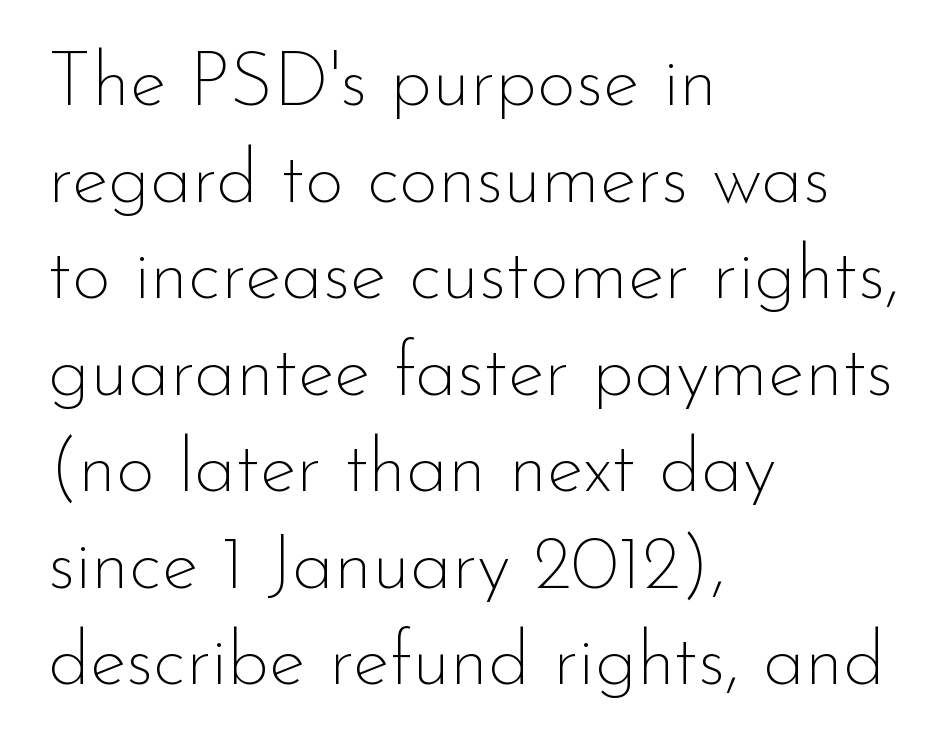
The image shows 76 px thin sans-serif type, upright; set left-aligned, normal line spacing (1.27x), normal letter spacing, not underlined; low stroke contrast and a small x-height.
